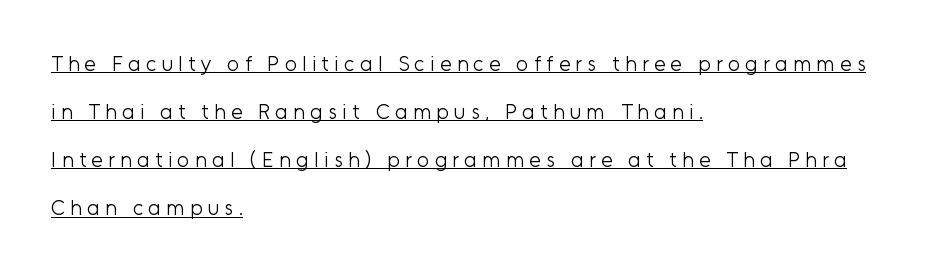
Q: Is the text bold? A: No.
Q: Is the text italic (slanted)? A: No, it is upright.
Q: Is the text underlined? A: Yes.
Q: How is the paragraph aligned? A: Left-aligned.
Q: Is the spacing between letters normal or unusually wide? A: Unusually wide.
Q: Is the spacing between lines tight, normal or loose? A: Loose.
